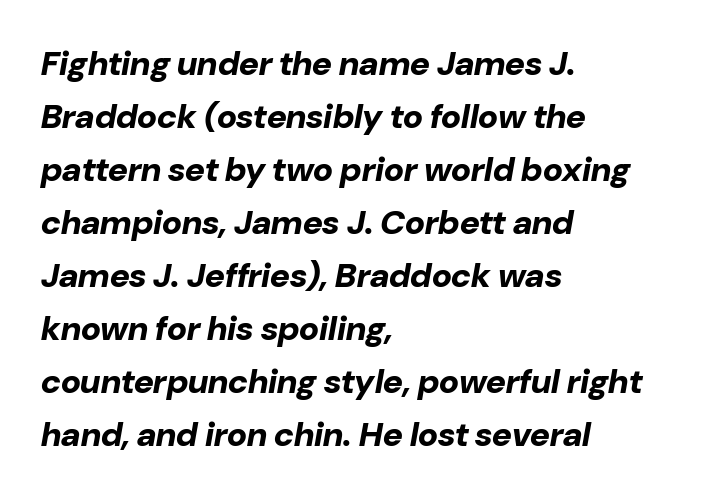
Characters are canted at an angle relative to the baseline's perpendicular. Normally led — the rows are evenly, conventionally spaced. The paragraph has a hard left edge and a soft right edge. The face used here is proportionally spaced, like ordinary book or web type. No extra tracking has been applied to these lines. A clean baseline with only descenders dipping below it.
